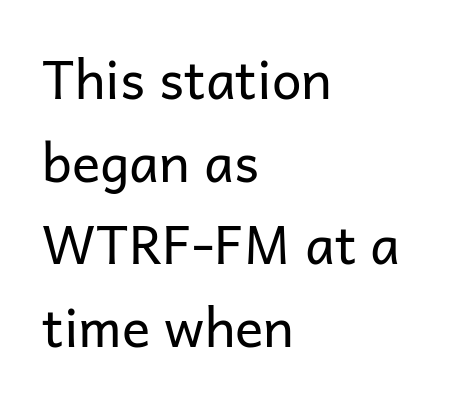
{"serif": "no", "italic": "no", "bold": "no", "weight": "regular", "width": "normal", "stroke_contrast": "low", "x_height": "medium", "monospaced": "no", "underline": "no", "align": "left", "line_spacing": "normal", "line_spacing_ratio": 1.56, "letter_spacing": "normal", "letter_spacing_em": 0.0, "glyph_px": 53}
